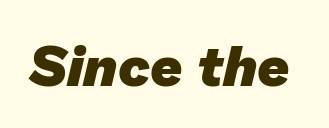
Q: Is the text bold? A: Yes.
Q: Is the typeface a serif or a sans-serif typeface? A: Sans-serif.
Q: Is the text underlined? A: No.
Q: Is the spacing between letters normal or unusually wide? A: Normal.
Q: Width (condensed, normal, or wide)? A: Normal.
Q: Stroke contrast? A: Low.
Q: x-height? A: Medium.
Q: Monospaced? A: No.
